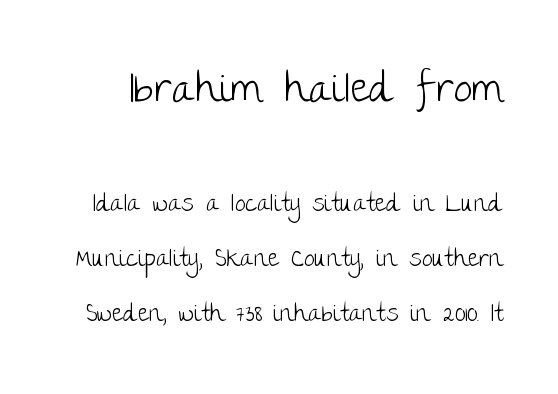
Is the lower block the larger one? No — the upper block carries the bigger type. The passage shown is not bold in any degree. Widely set lines give the paragraph a tall, airy silhouette. No feet cap the strokes, marking this as sans-serif type.
